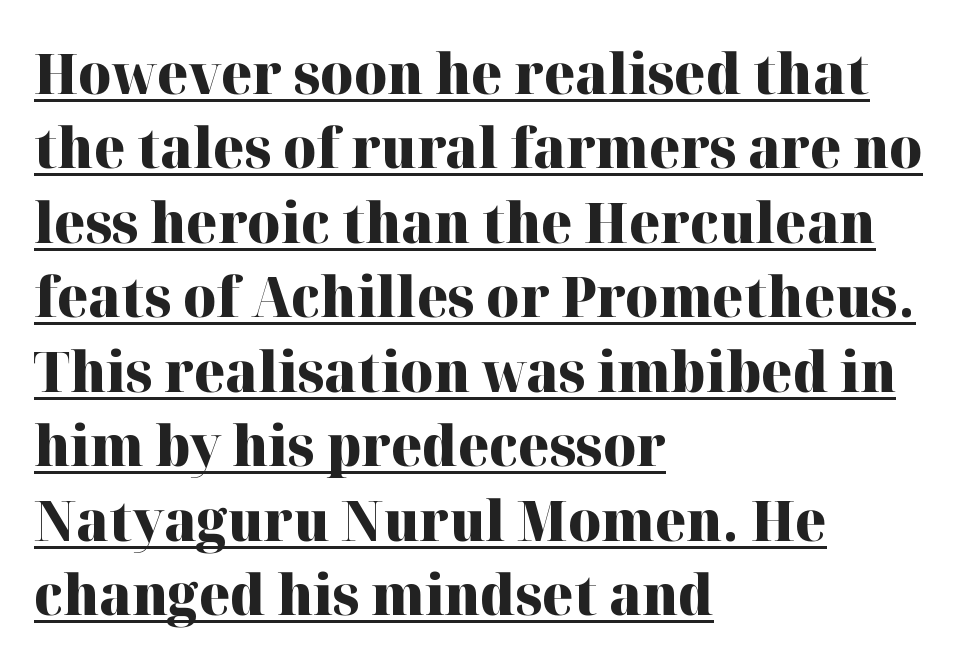
Q: Is the text bold? A: Yes.
Q: Is the text italic (slanted)? A: No, it is upright.
Q: Is the typeface a serif or a sans-serif typeface? A: Serif.
Q: Is the text underlined? A: Yes.
Q: How is the paragraph aligned? A: Left-aligned.
Q: Is the spacing between letters normal or unusually wide? A: Normal.
Q: Is the spacing between lines tight, normal or loose? A: Normal.
Q: Width (condensed, normal, or wide)? A: Normal.
Q: Stroke contrast? A: High.
Q: x-height? A: Medium.
Q: Monospaced? A: No.
